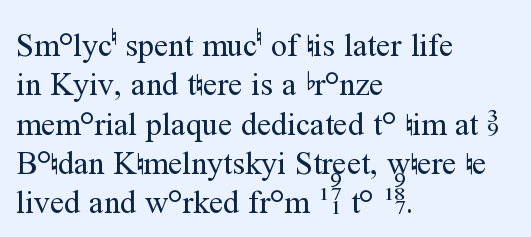
The image shows 32 px regular-weight serif type, upright; set left-aligned, line spacing 1.23x, normal letter spacing, not underlined; medium stroke contrast and a medium x-height.
